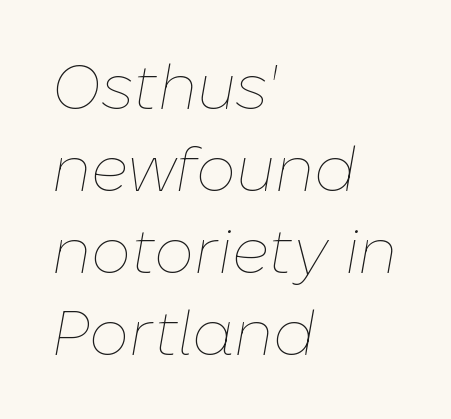
{"italic": "yes", "lean": "right", "slant_degrees": 10, "bold": "no", "weight": "thin", "width": "normal", "stroke_contrast": "low", "x_height": "medium", "monospaced": "no", "underline": "no", "align": "left", "line_spacing": "normal", "line_spacing_ratio": 1.3, "letter_spacing": "normal", "letter_spacing_em": 0.0, "glyph_px": 63}
